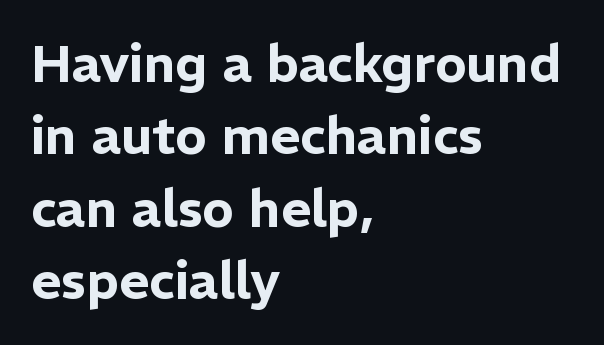
Ascenders rise straight up at ninety degrees. Vertical spacing — default. How are the letters spaced? Ordinarily, with no added tracking. Observe the absence of serifs on each vertical stroke in this sample. Any mark beneath the type? The region is blank.
